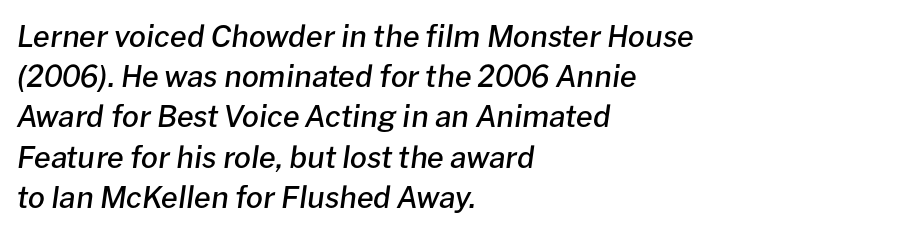
{"italic": "yes", "lean": "right", "slant_degrees": 8, "bold": "semi", "weight": "semibold", "width": "normal", "stroke_contrast": "low", "x_height": "medium", "monospaced": "no", "underline": "no", "align": "left", "line_spacing": "normal", "line_spacing_ratio": 1.34, "letter_spacing": "normal", "letter_spacing_em": 0.0, "glyph_px": 30}
